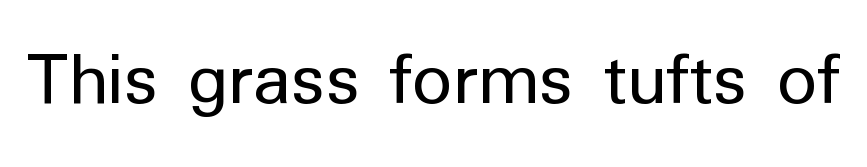
Posture: straight, roman, zero tilt. Ink coverage per letter is moderate at most. Here the designer chose a conventional face with non-uniform glyph widths. This is sans-serif lettering, the kind often seen on screens and signage. What stands out about the letter spacing? Nothing — it is the standard amount.
